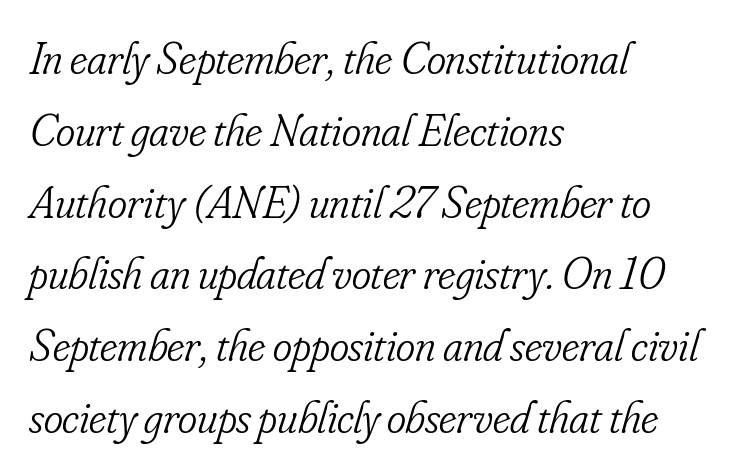
Q: Is the text bold? A: No.
Q: Is the text italic (slanted)? A: Yes, it leans right by about 16 degrees.
Q: Is the typeface a serif or a sans-serif typeface? A: Serif.
Q: Is the text underlined? A: No.
Q: How is the paragraph aligned? A: Left-aligned.
Q: Is the spacing between letters normal or unusually wide? A: Normal.
Q: Is the spacing between lines tight, normal or loose? A: Normal.
Q: Width (condensed, normal, or wide)? A: Condensed.
Q: Stroke contrast? A: Low.
Q: x-height? A: Small.
Q: Monospaced? A: No.
